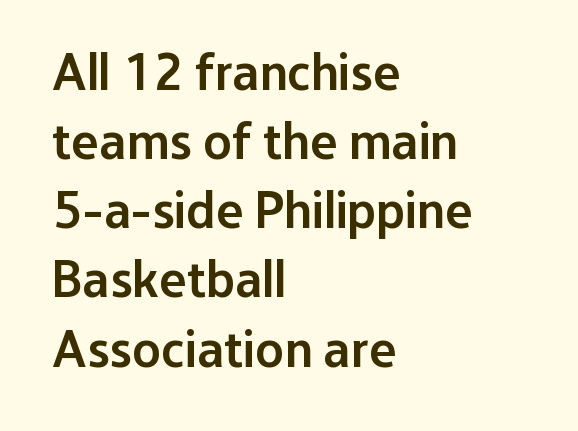
{"serif": "no", "italic": "no", "bold": "semi", "weight": "semibold", "width": "normal", "stroke_contrast": "low", "x_height": "medium", "monospaced": "no", "underline": "no", "align": "left", "line_spacing": "normal", "line_spacing_ratio": 1.33, "letter_spacing": "normal", "letter_spacing_em": 0.0, "glyph_px": 52}
